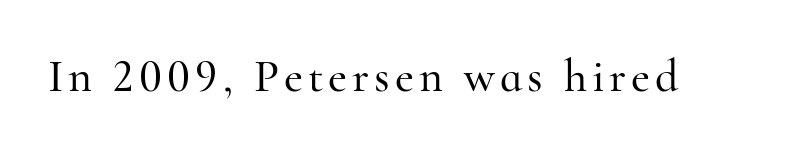
The font family rendered here belongs to the serif group. Nobody drew a line under any word here. The letters advance in unequal steps, a hallmark of proportional type. A roman cut, with each character standing at attention.
